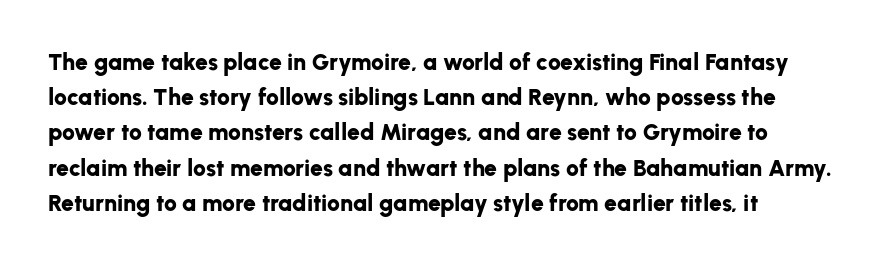
The image shows 23 px bold type, upright; set normal line spacing (1.53x), normal letter spacing, not underlined.
